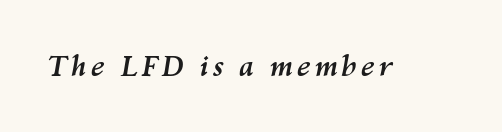
The image shows 28 px semibold type, italic (leaning right); set not underlined; medium stroke contrast and a medium x-height.
